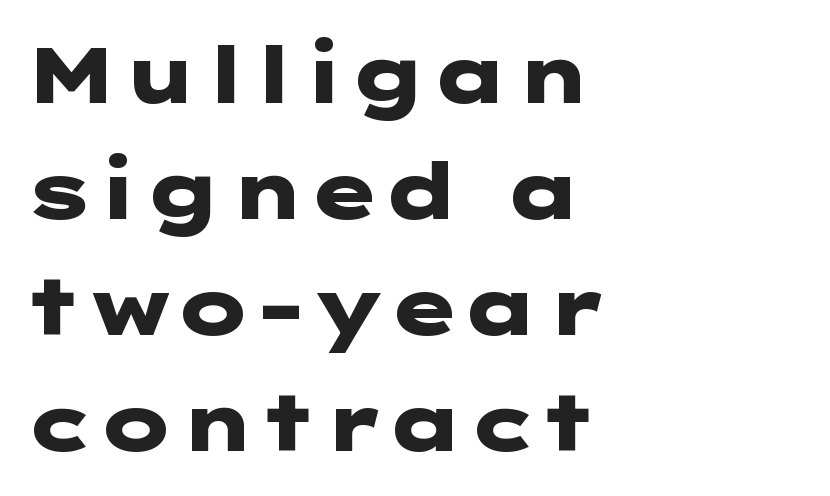
Q: Is the text bold? A: Yes.
Q: Is the text italic (slanted)? A: No, it is upright.
Q: Is the typeface a serif or a sans-serif typeface? A: Sans-serif.
Q: Is the text underlined? A: No.
Q: How is the paragraph aligned? A: Left-aligned.
Q: Is the spacing between letters normal or unusually wide? A: Normal.
Q: Is the spacing between lines tight, normal or loose? A: Normal.
Q: Width (condensed, normal, or wide)? A: Wide.
Q: Stroke contrast? A: Low.
Q: x-height? A: Medium.
